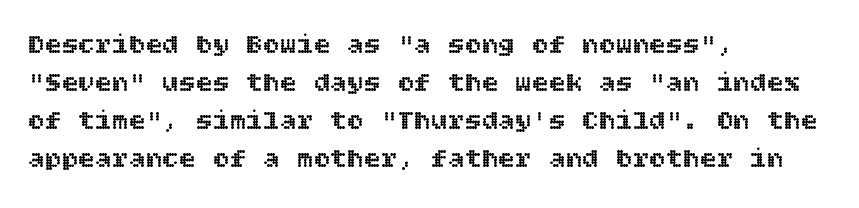
Only glyphs here, with clear space below each row. Interline gaps are of average width in this sample. Italic: no, the glyphs are upright roman. Typeset ragged right — the left edge is the straight one.
